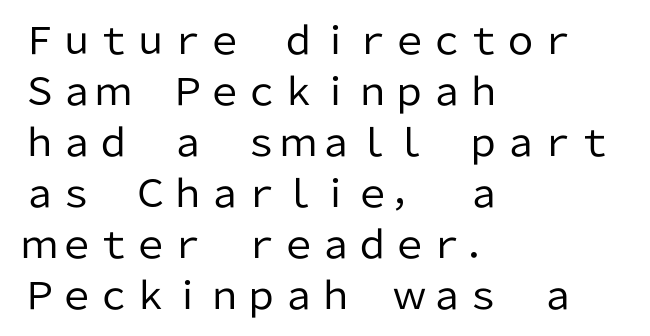
Characters follow at the spacing the type designer built in. Horizontal alignment here is leftward, the default for most running prose. The specimen reads as upright at a glance. Underlining? Definitely not there. Line spacing here is normal.
